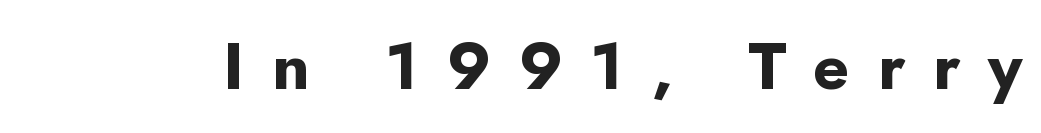
The image shows 66 px bold sans-serif type, upright; set unusually wide letter spacing (+0.42 em), not underlined; low stroke contrast and a small x-height.
